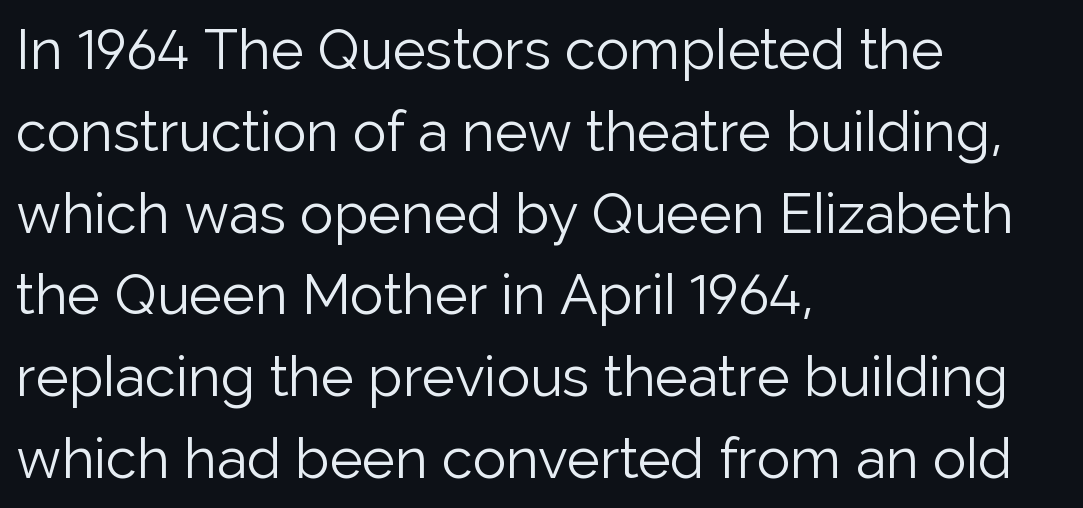
The letters look calm and open, with moderate or lighter stems. Rows of type keep a routine distance in the vertical direction. These lines are composed in type without serifs. Underline: absent.
